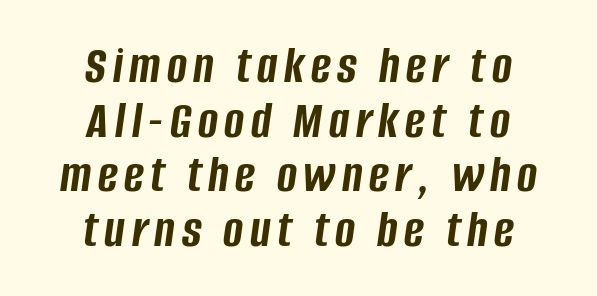
The image shows 54 px semibold, condensed type, italic (leaning right); set centered, tight line spacing (1.01x), not underlined; low stroke contrast and a large x-height.
